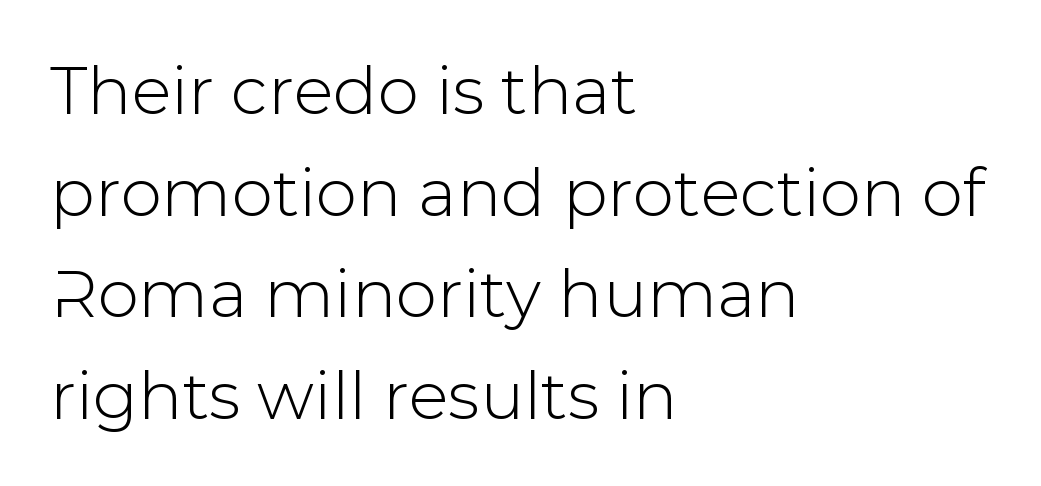
Q: Is the text italic (slanted)? A: No, it is upright.
Q: Is the typeface a serif or a sans-serif typeface? A: Sans-serif.
Q: Is the text underlined? A: No.
Q: How is the paragraph aligned? A: Left-aligned.
Q: Is the spacing between letters normal or unusually wide? A: Normal.
Q: Is the spacing between lines tight, normal or loose? A: Normal.
Q: Width (condensed, normal, or wide)? A: Normal.
Q: Stroke contrast? A: Low.
Q: x-height? A: Medium.
Q: Monospaced? A: No.
